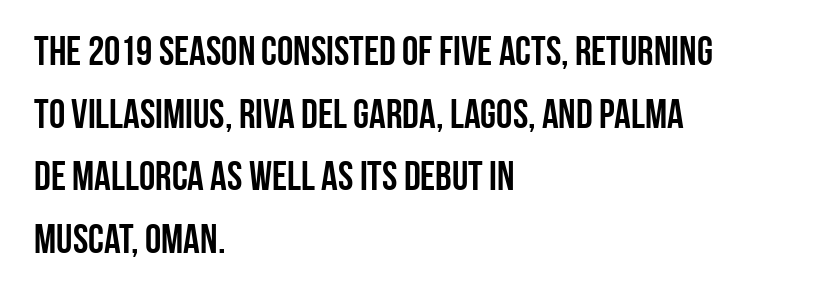
Q: Is the text italic (slanted)? A: No, it is upright.
Q: Is the typeface a serif or a sans-serif typeface? A: Sans-serif.
Q: Is the text underlined? A: No.
Q: How is the paragraph aligned? A: Left-aligned.
Q: Is the spacing between letters normal or unusually wide? A: Normal.
Q: Is the spacing between lines tight, normal or loose? A: Normal.
Q: Width (condensed, normal, or wide)? A: Condensed.
Q: Stroke contrast? A: Low.
Q: x-height? A: Large.
Q: Monospaced? A: No.
